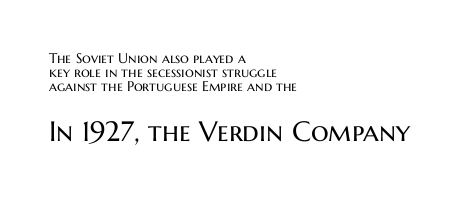
Q: Is the text bold? A: No.
Q: Is the text italic (slanted)? A: No, it is upright.
Q: Is the typeface a serif or a sans-serif typeface? A: Sans-serif.
Q: Is the text underlined? A: No.
Q: How is the paragraph aligned? A: Left-aligned.
Q: Is the spacing between letters normal or unusually wide? A: Normal.
Q: Is the spacing between lines tight, normal or loose? A: Tight.
Q: Which block of text is set in a larger size, the first (top) or the second (bottom)? A: The second (bottom) one.
Q: Width (condensed, normal, or wide)? A: Normal.
Q: Stroke contrast? A: Medium.
Q: x-height? A: Medium.
Q: Monospaced? A: No.
